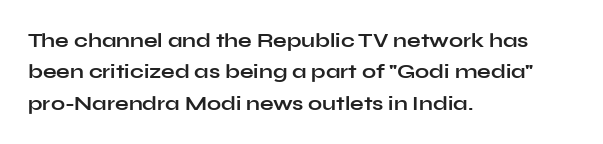
The image shows 20 px bold type, upright; set left-aligned, normal line spacing (1.57x), normal letter spacing, not underlined.
